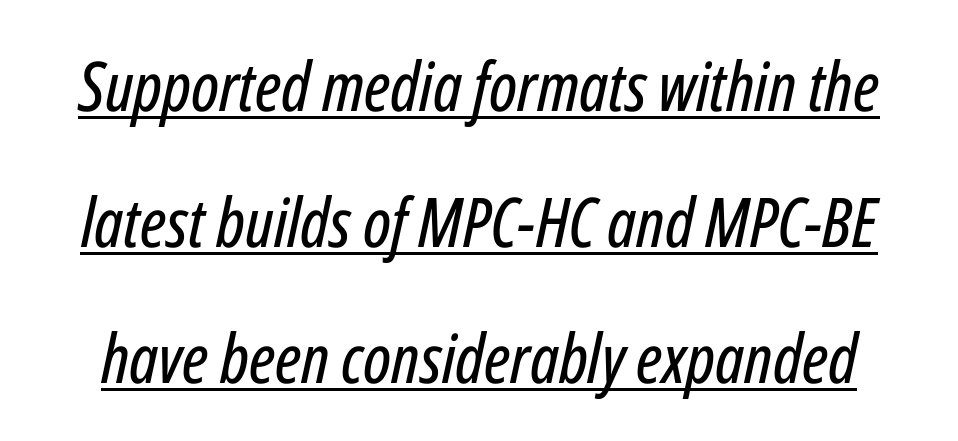
The image shows 68 px condensed type, italic (leaning right); set loose line spacing (2.0x), normal letter spacing, underlined; low stroke contrast and a medium x-height.
